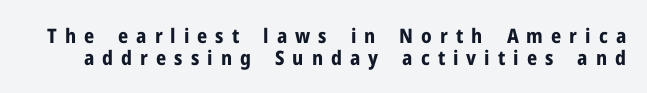
{"italic": "no", "bold": "yes", "underline": "no", "line_spacing": "tight", "line_spacing_ratio": 1.12, "letter_spacing": "wide", "letter_spacing_em": 0.4, "glyph_px": 20}
